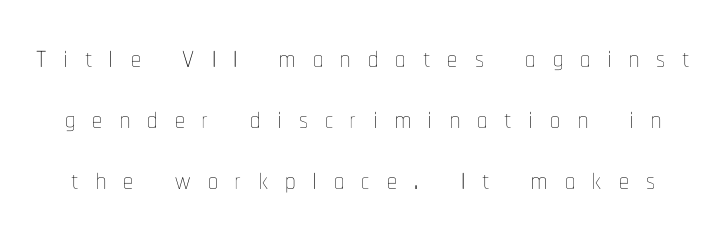
Designer's note — italics off, roman on. Baseline-to-baseline distance is the conventional proportion of letter height. The typesetting does not lean heavy: it is not bold. Between one letter and the next there's a generous, obvious gap. Spacing verdict: proportional, widths tailored to each character.
